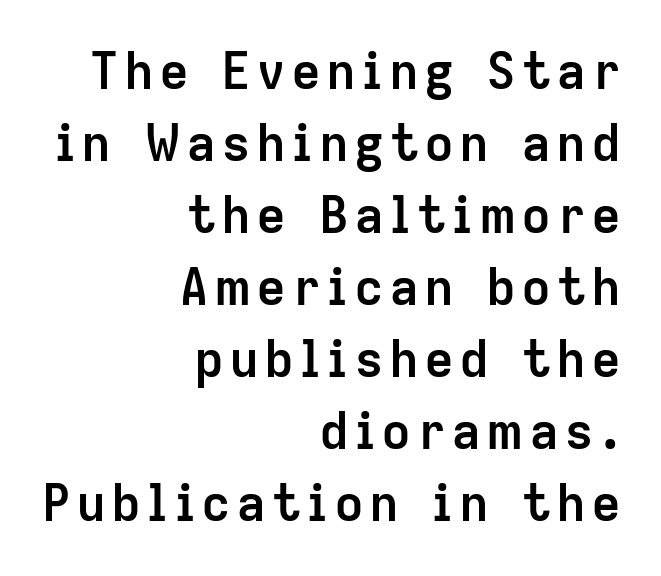
Q: Is the text bold? A: Yes.
Q: Is the text italic (slanted)? A: No, it is upright.
Q: Is the typeface a serif or a sans-serif typeface? A: Sans-serif.
Q: Is the text underlined? A: No.
Q: How is the paragraph aligned? A: Right-aligned.
Q: Is the spacing between lines tight, normal or loose? A: Normal.
Q: Width (condensed, normal, or wide)? A: Normal.
Q: Stroke contrast? A: Low.
Q: x-height? A: Medium.
Q: Monospaced? A: No.
